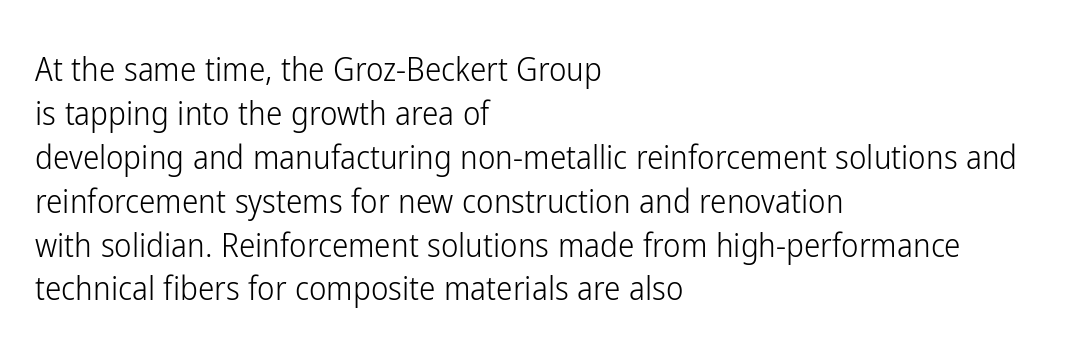
The passage shown is typed in a proportional face where columns would drift. Here the glyphs are tracked normally, forming tight word shapes. Unlike italic type, these characters show no tilt at all. Check under the words: just untouched page. This rendering uses left alignment, leaving the right contour irregular.
